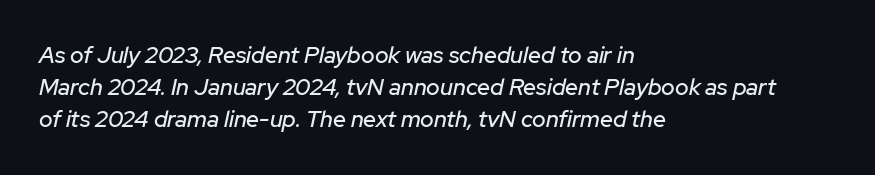
Horizontally, the lines are justified to the leading edge only. Letter spacing: default. The passage shown stacks its lines at a standard gap. Every character sits at an angle, as italics do.
